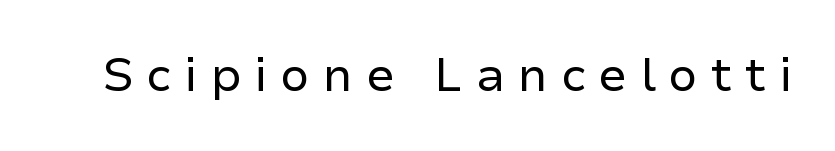
{"serif": "no", "italic": "no", "bold": "no", "weight": "regular", "width": "normal", "stroke_contrast": "low", "x_height": "medium", "monospaced": "no", "underline": "no", "letter_spacing": "wide", "letter_spacing_em": 0.27, "glyph_px": 47}
